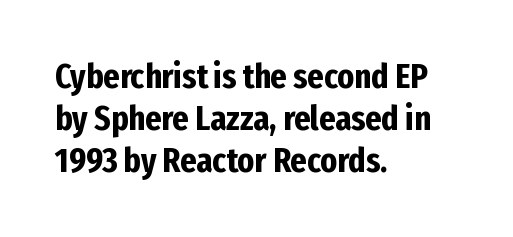
{"serif": "no", "italic": "no", "bold": "yes", "weight": "bold", "width": "condensed", "stroke_contrast": "low", "x_height": "medium", "monospaced": "no", "underline": "no", "align": "left", "line_spacing_ratio": 1.2, "letter_spacing": "normal", "letter_spacing_em": 0.0, "glyph_px": 35}
